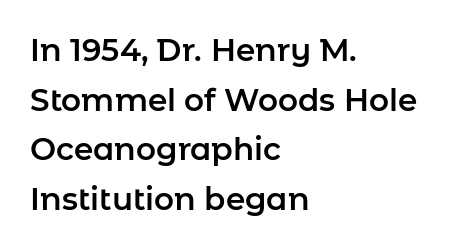
The image shows 31 px sans-serif type, upright; set left-aligned, normal line spacing (1.6x), normal letter spacing, not underlined; low stroke contrast and a medium x-height.
